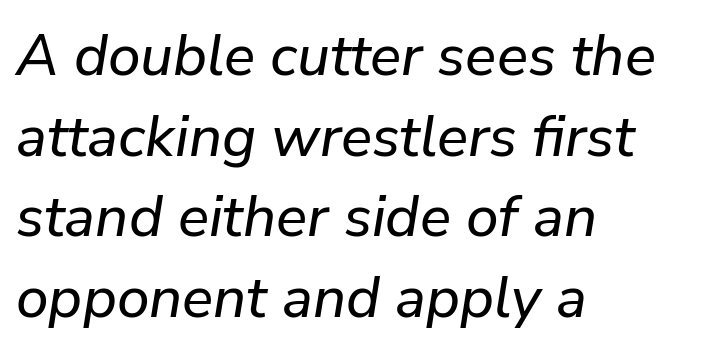
In terms of posture, this sample is oblique. How are the letters spaced? Ordinarily, with no added tracking. Successive baselines arrive at the customary interval. Alignment: flush left. Clear beneath every line of the passage. The passage shown is typed in a proportional face where columns would drift.
